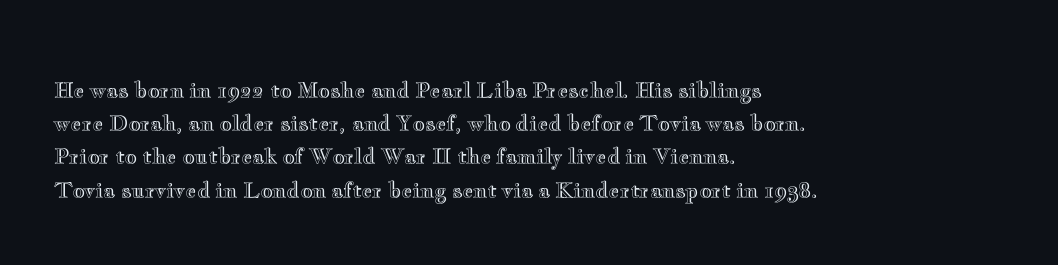
Q: Is the text italic (slanted)? A: No, it is upright.
Q: Is the text underlined? A: No.
Q: How is the paragraph aligned? A: Left-aligned.
Q: Is the spacing between letters normal or unusually wide? A: Normal.
Q: Is the spacing between lines tight, normal or loose? A: Normal.
